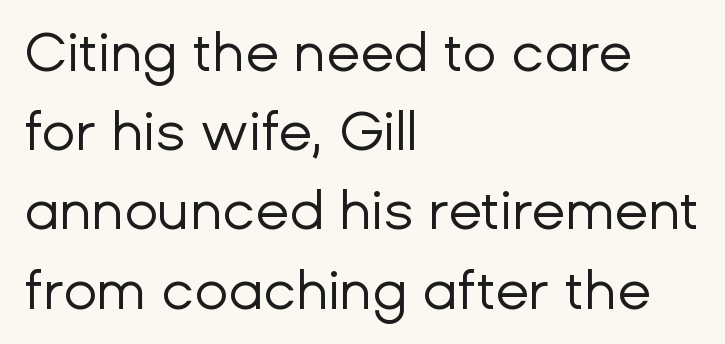
The axis of the letterforms is exactly vertical. Evenly set lines give the paragraph a standard silhouette. In terms of letterspacing, this is plain default setting. Each letter keeps its own natural width here, so spacing adapts to shape. The characters display no serif detailing; their extremities are plain.
